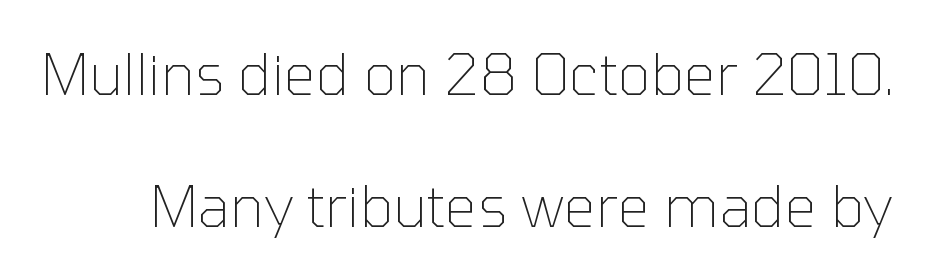
Loosely led — the rows are spread out. Look at the bottom of the vertical strokes: they stop flat, with no serifs. This is roman type, the default non-slanted kind. Think of a printed novel: that variable character pitch is what you see here.
